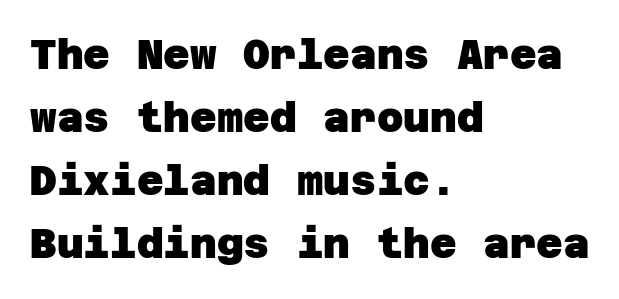
{"serif": "no", "bold": "yes", "weight": "heavy", "width": "normal", "stroke_contrast": "low", "x_height": "large", "underline": "no", "align": "left", "line_spacing": "normal", "line_spacing_ratio": 1.54, "letter_spacing": "normal", "letter_spacing_em": 0.0, "glyph_px": 41}
